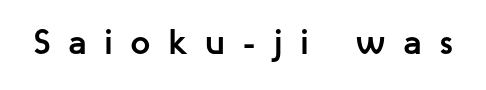
Classification — sans serif. Look at the tracking — it's clearly loosened, letters drifting apart. Words float on clear page, feet unadorned. The rendering uses natural spacing where letterforms have individual widths.
